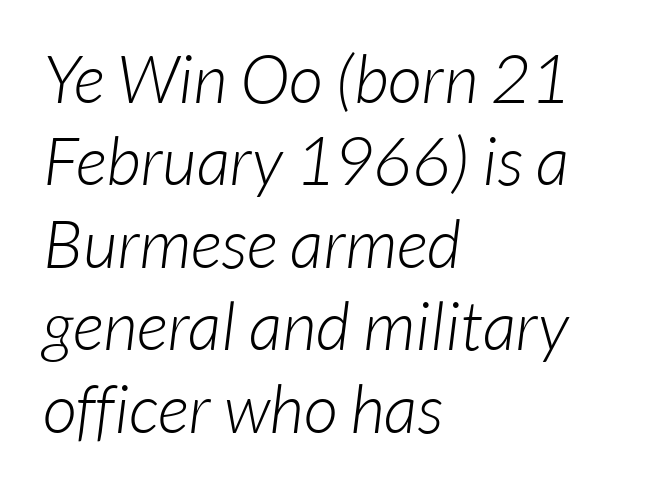
The letters carry no serifs — their stems end cleanly without finishing strokes. Looks like regular typesetting: each glyph gets only the width it needs. Which margin do the lines hug? The left one — the right edge is uneven. Bold? No — there's no thickening of the strokes.
